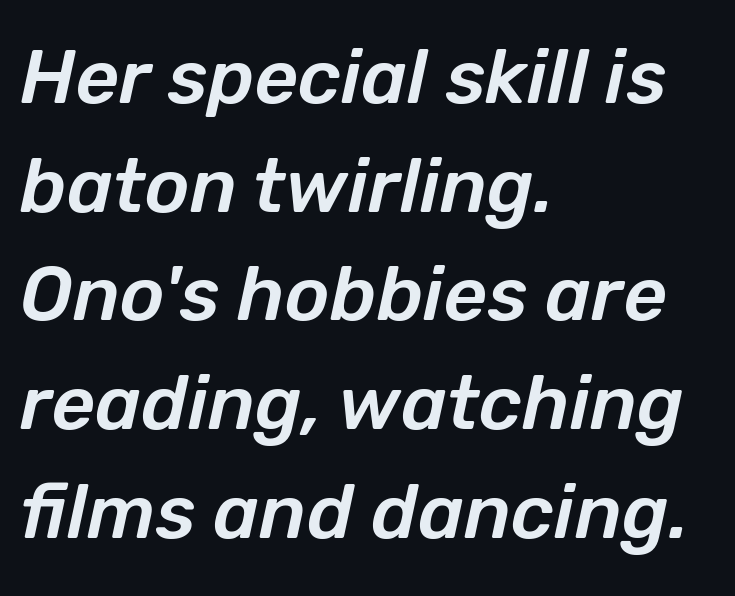
Q: Is the text italic (slanted)? A: Yes, it leans right by about 12 degrees.
Q: Is the text underlined? A: No.
Q: How is the paragraph aligned? A: Left-aligned.
Q: Is the spacing between letters normal or unusually wide? A: Normal.
Q: Is the spacing between lines tight, normal or loose? A: Normal.
Q: Width (condensed, normal, or wide)? A: Normal.
Q: Stroke contrast? A: Low.
Q: x-height? A: Medium.
Q: Monospaced? A: No.
